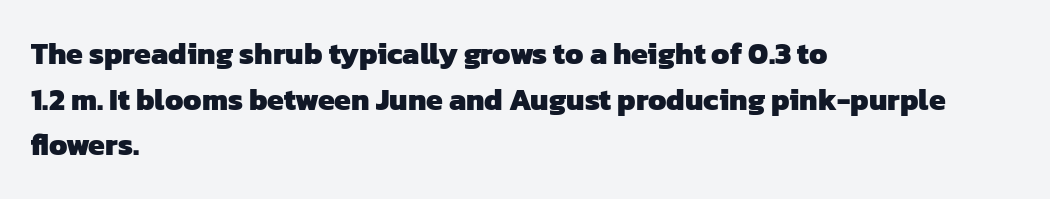
The image shows 30 px heavy sans-serif type; set left-aligned, normal line spacing (1.52x), normal letter spacing, not underlined; low stroke contrast and a medium x-height.
